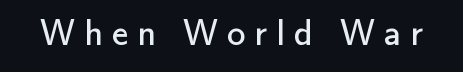
{"serif": "no", "italic": "no", "bold": "no", "weight": "regular", "width": "normal", "stroke_contrast": "low", "x_height": "small", "monospaced": "no", "underline": "no", "letter_spacing": "wide", "letter_spacing_em": 0.24, "glyph_px": 37}
